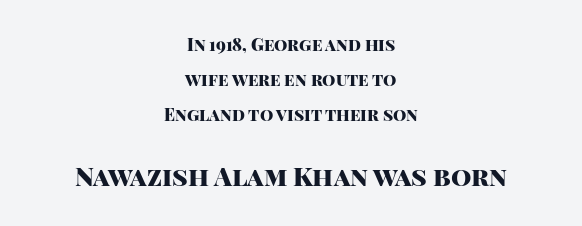
The image shows 26 px bold type, upright; set centered, loose line spacing (2.05x), normal letter spacing, not underlined; the second (bottom) block is 1.53x larger.
